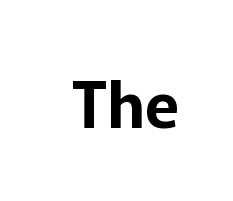
In terms of letterspacing, this is plain default setting. These lines are rendered in a variable-pitch font. Lines of text with bare space underneath. Typographically, this falls in the sans-serif category. Rendered with straight, roman letterforms.
